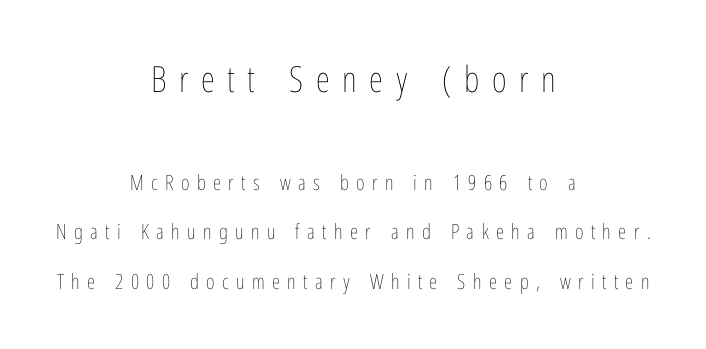
In terms of leading, this rendering errs on the spacious side. The letters are spread apart with noticeably loose tracking. Is this a fixed-width face? No — the glyphs have proportional, varying widths. Upright lettering throughout.
